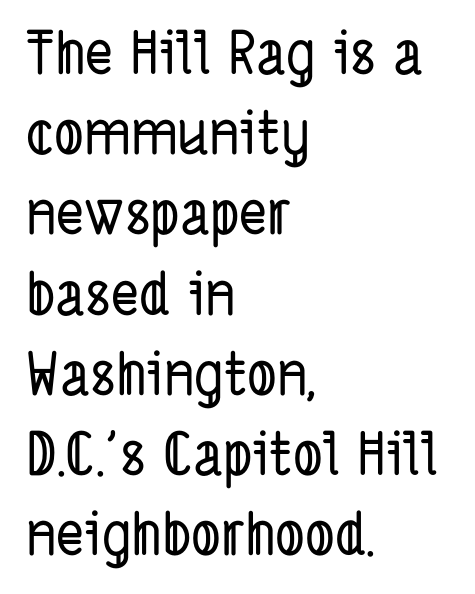
The image shows 59 px condensed sans-serif type; set left-aligned, normal line spacing (1.36x), normal letter spacing, not underlined; low stroke contrast and a medium x-height.
